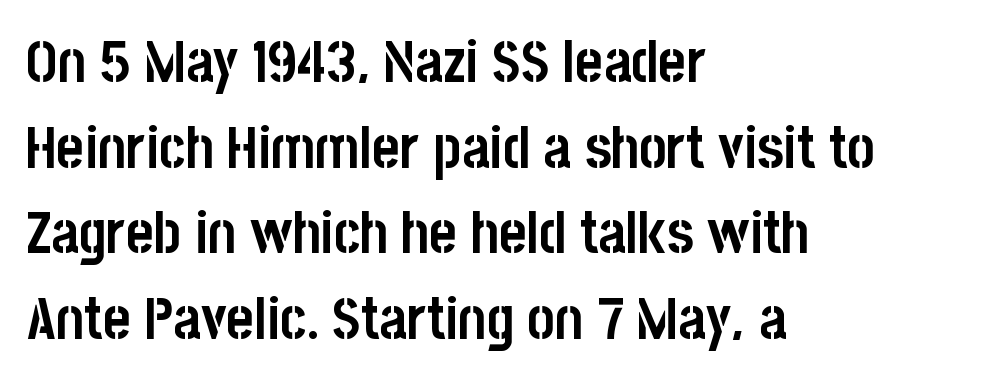
{"serif": "no", "italic": "no", "bold": "yes", "weight": "semibold", "width": "condensed", "stroke_contrast": "low", "x_height": "large", "monospaced": "no", "underline": "no", "align": "left", "line_spacing": "normal", "line_spacing_ratio": 1.45, "letter_spacing": "normal", "letter_spacing_em": 0.0, "glyph_px": 59}
